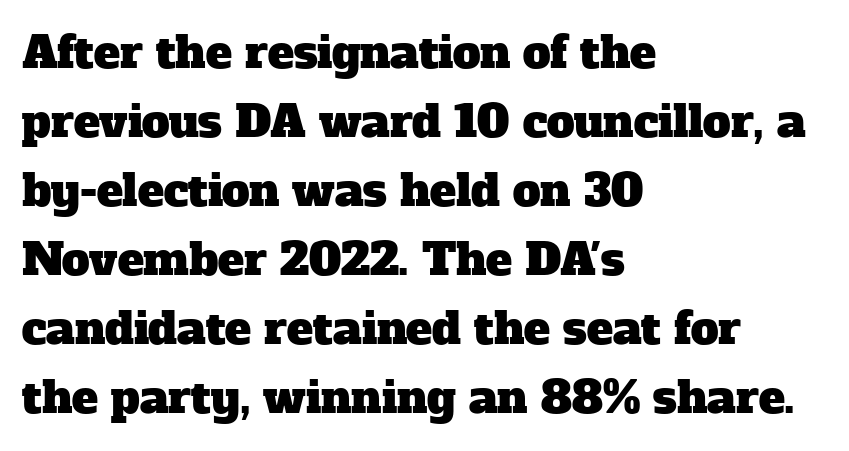
{"serif": "yes", "width": "normal", "stroke_contrast": "low", "x_height": "medium", "monospaced": "no", "underline": "no", "align": "left", "line_spacing": "normal", "line_spacing_ratio": 1.57, "letter_spacing": "normal", "letter_spacing_em": 0.0, "glyph_px": 44}
